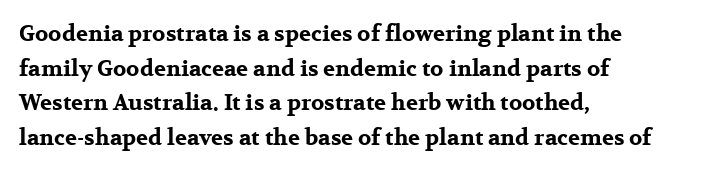
Q: Is the text bold? A: Yes.
Q: Is the text italic (slanted)? A: No, it is upright.
Q: Is the text underlined? A: No.
Q: How is the paragraph aligned? A: Left-aligned.
Q: Is the spacing between letters normal or unusually wide? A: Normal.
Q: Is the spacing between lines tight, normal or loose? A: Normal.
